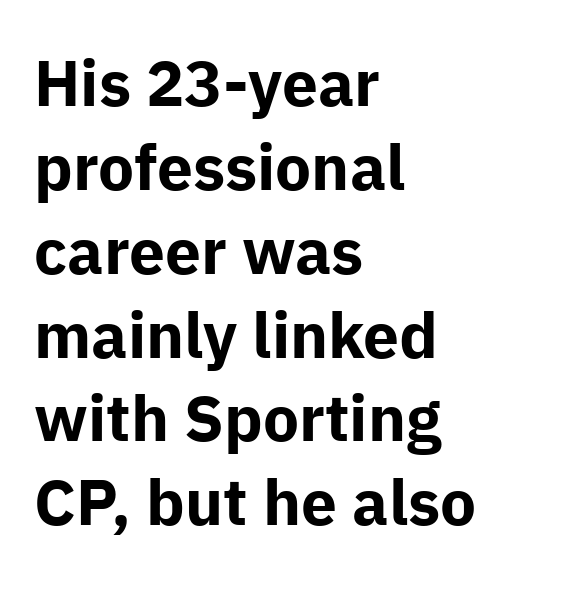
The image shows 64 px bold sans-serif type, upright; set left-aligned, normal line spacing (1.31x), normal letter spacing, not underlined; low stroke contrast and a medium x-height.
